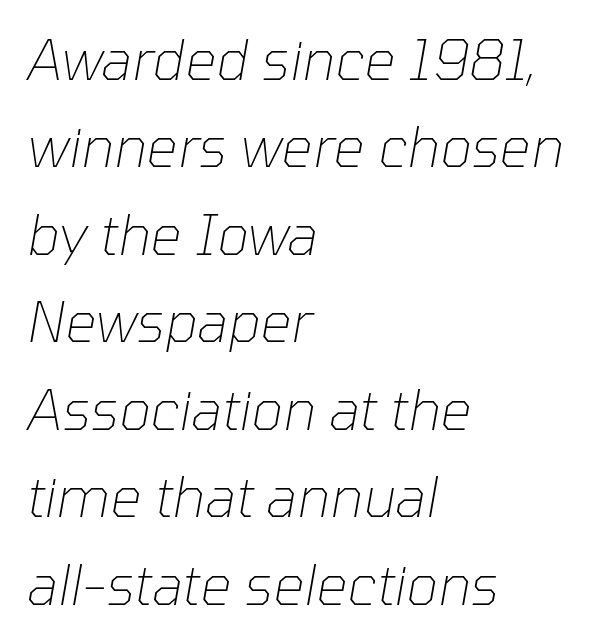
Q: Is the text bold? A: No.
Q: Is the text italic (slanted)? A: Yes, it leans right by about 10 degrees.
Q: Is the text underlined? A: No.
Q: How is the paragraph aligned? A: Left-aligned.
Q: Is the spacing between letters normal or unusually wide? A: Normal.
Q: Is the spacing between lines tight, normal or loose? A: Normal.
Q: Width (condensed, normal, or wide)? A: Normal.
Q: Stroke contrast? A: Low.
Q: x-height? A: Medium.
Q: Monospaced? A: No.
